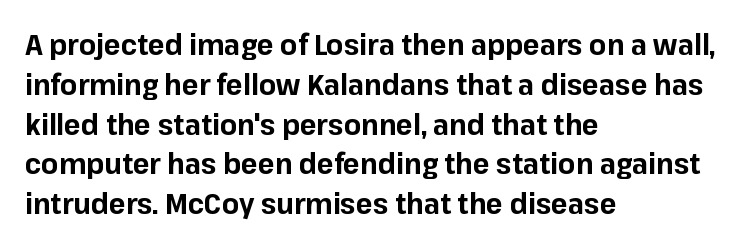
The paragraph has a hard left edge and a soft right edge. Looks like regular typesetting: each glyph gets only the width it needs. I'd call this a sans setting — the letters go barefoot. Each word holds together tightly as a unit, with standard inter-letter gaps. Caption: bold face, heavy strokes.
